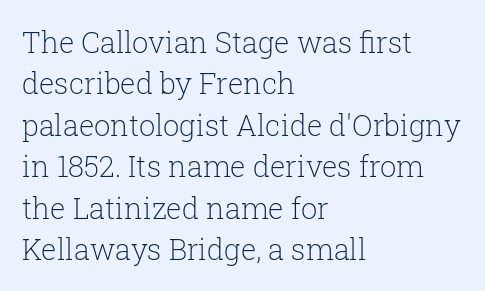
Q: Is the text bold? A: No.
Q: Is the text italic (slanted)? A: No, it is upright.
Q: Is the typeface a serif or a sans-serif typeface? A: Serif.
Q: Is the text underlined? A: No.
Q: How is the paragraph aligned? A: Left-aligned.
Q: Is the spacing between letters normal or unusually wide? A: Normal.
Q: Is the spacing between lines tight, normal or loose? A: Normal.
Q: Width (condensed, normal, or wide)? A: Normal.
Q: Stroke contrast? A: Low.
Q: x-height? A: Medium.
Q: Monospaced? A: No.
